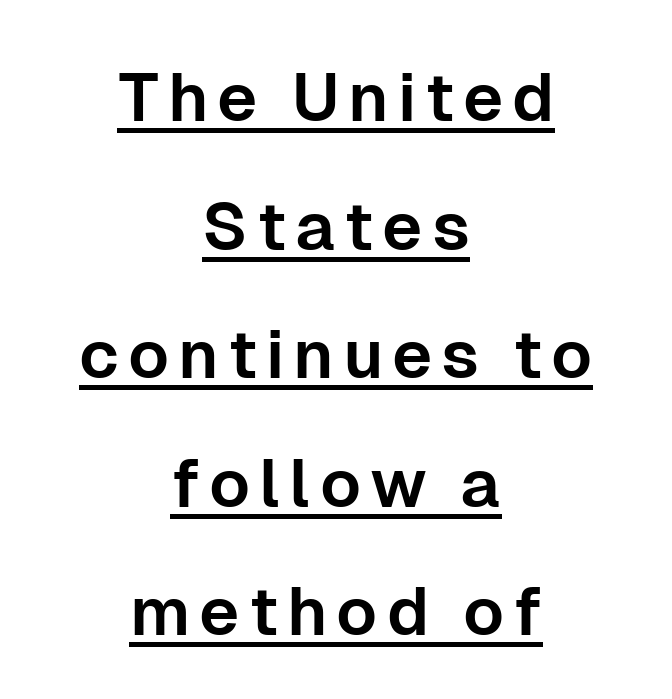
Q: Is the text italic (slanted)? A: No, it is upright.
Q: Is the typeface a serif or a sans-serif typeface? A: Sans-serif.
Q: Is the text underlined? A: Yes.
Q: How is the paragraph aligned? A: Centered.
Q: Width (condensed, normal, or wide)? A: Normal.
Q: Stroke contrast? A: Low.
Q: x-height? A: Medium.
Q: Monospaced? A: No.
